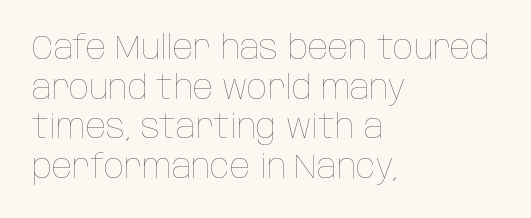
Posture: upright roman. The gaps between neighbouring characters are ordinary and unremarkable. No chunkiness to these letters — they're not bold. The paragraph has a hard left edge and a soft right edge.
